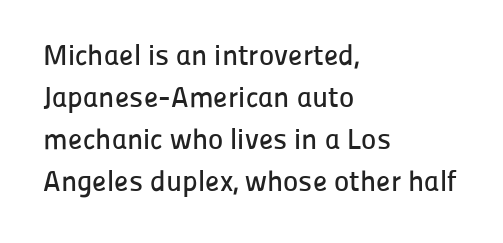
The image shows 29 px sans-serif type, upright; set left-aligned, normal line spacing (1.45x), normal letter spacing, not underlined; low stroke contrast and a medium x-height.
